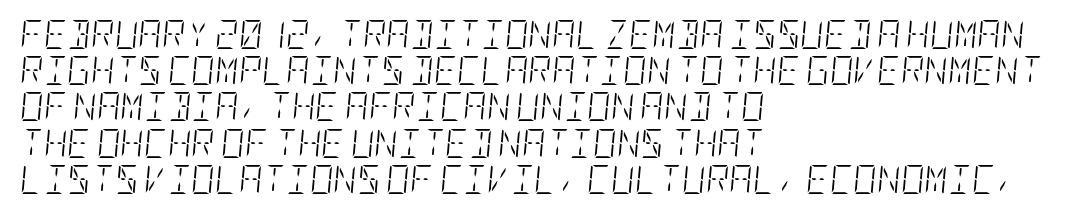
Q: Is the text bold? A: No.
Q: Is the text italic (slanted)? A: Yes, it leans right by about 5 degrees.
Q: Is the text underlined? A: No.
Q: How is the paragraph aligned? A: Left-aligned.
Q: Is the spacing between letters normal or unusually wide? A: Normal.
Q: Is the spacing between lines tight, normal or loose? A: Normal.
Q: Width (condensed, normal, or wide)? A: Condensed.
Q: Stroke contrast? A: Low.
Q: x-height? A: Large.
